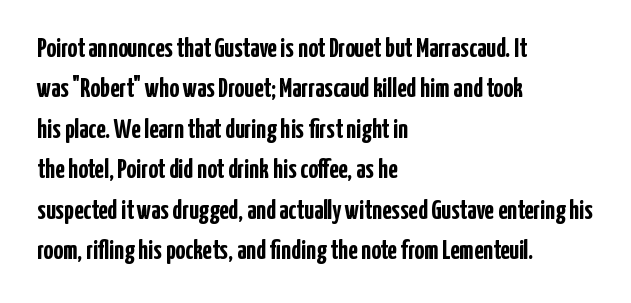
The image shows 27 px bold type, upright; set left-aligned, normal line spacing (1.5x), normal letter spacing, not underlined.
